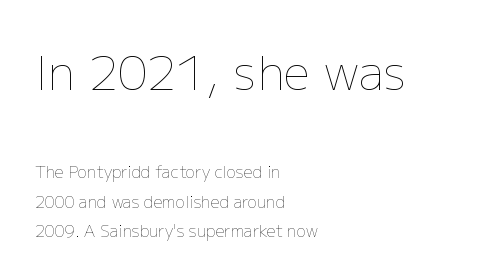
Q: Is the text bold? A: No.
Q: Is the text italic (slanted)? A: No, it is upright.
Q: Is the text underlined? A: No.
Q: How is the paragraph aligned? A: Left-aligned.
Q: Is the spacing between letters normal or unusually wide? A: Normal.
Q: Which block of text is set in a larger size, the first (top) or the second (bottom)? A: The first (top) one.
Q: Width (condensed, normal, or wide)? A: Normal.
Q: Stroke contrast? A: Low.
Q: x-height? A: Medium.
Q: Monospaced? A: No.
